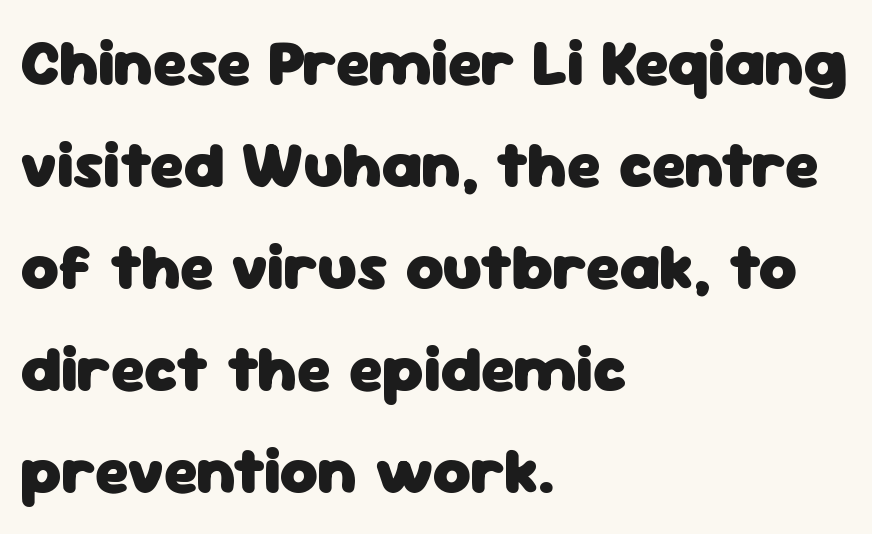
Q: Is the text bold? A: Yes.
Q: Is the text italic (slanted)? A: No, it is upright.
Q: Is the typeface a serif or a sans-serif typeface? A: Sans-serif.
Q: Is the text underlined? A: No.
Q: How is the paragraph aligned? A: Left-aligned.
Q: Is the spacing between letters normal or unusually wide? A: Normal.
Q: Is the spacing between lines tight, normal or loose? A: Normal.
Q: Width (condensed, normal, or wide)? A: Normal.
Q: Stroke contrast? A: Low.
Q: x-height? A: Medium.
Q: Monospaced? A: No.
